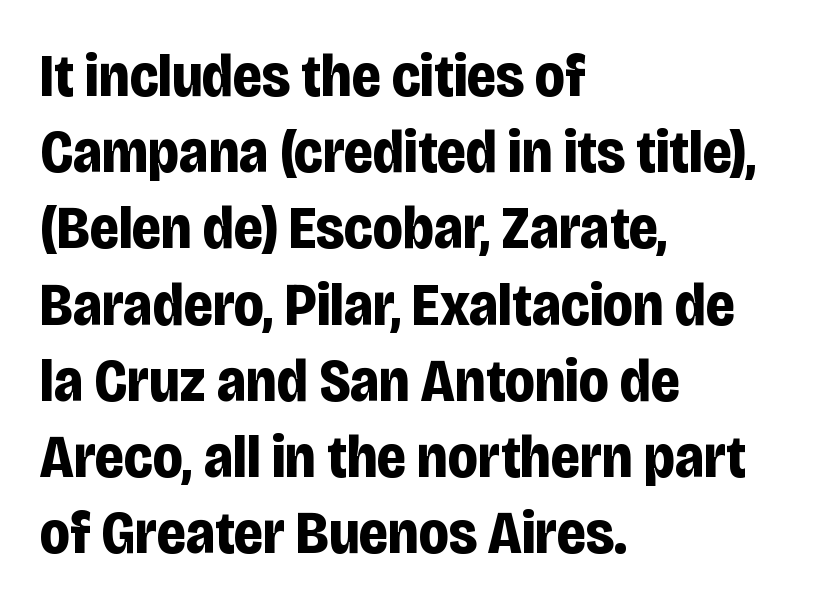
The image shows 60 px bold, condensed sans-serif type, upright; set left-aligned, normal line spacing (1.27x), normal letter spacing, not underlined; low stroke contrast and a large x-height.
